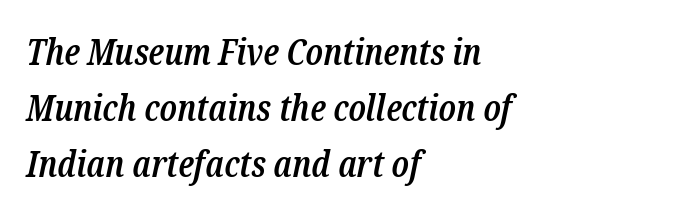
Q: Is the text bold? A: Semi-bold.
Q: Is the text italic (slanted)? A: Yes, it leans right by about 12 degrees.
Q: Is the typeface a serif or a sans-serif typeface? A: Serif.
Q: Is the text underlined? A: No.
Q: How is the paragraph aligned? A: Left-aligned.
Q: Is the spacing between letters normal or unusually wide? A: Normal.
Q: Is the spacing between lines tight, normal or loose? A: Normal.
Q: Width (condensed, normal, or wide)? A: Condensed.
Q: Stroke contrast? A: Low.
Q: x-height? A: Medium.
Q: Monospaced? A: No.
